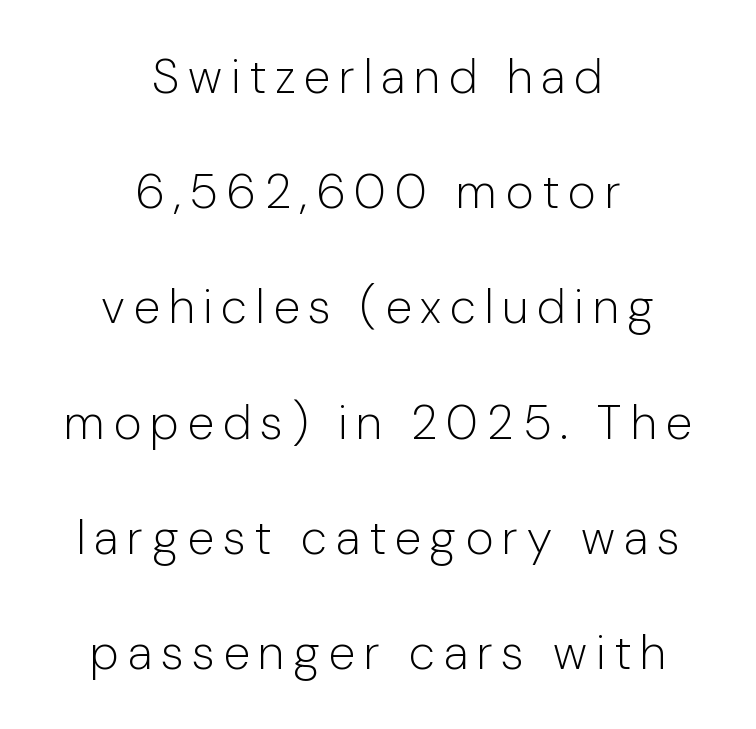
No chunkiness to these letters — they're not bold. The rendering positions every line midway between the sides. This is the regular roman posture of the typeface. Each new line begins a long way beneath the previous one.
